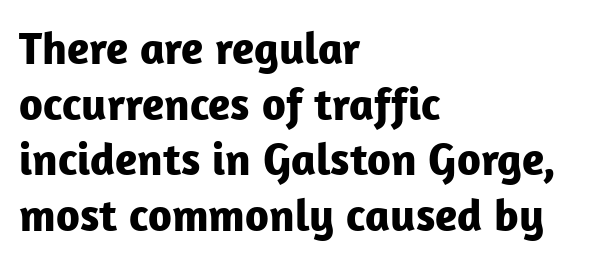
Q: Is the text bold? A: Yes.
Q: Is the text italic (slanted)? A: No, it is upright.
Q: Is the typeface a serif or a sans-serif typeface? A: Sans-serif.
Q: Is the text underlined? A: No.
Q: How is the paragraph aligned? A: Left-aligned.
Q: Is the spacing between letters normal or unusually wide? A: Normal.
Q: Width (condensed, normal, or wide)? A: Normal.
Q: Stroke contrast? A: Low.
Q: x-height? A: Medium.
Q: Monospaced? A: No.
